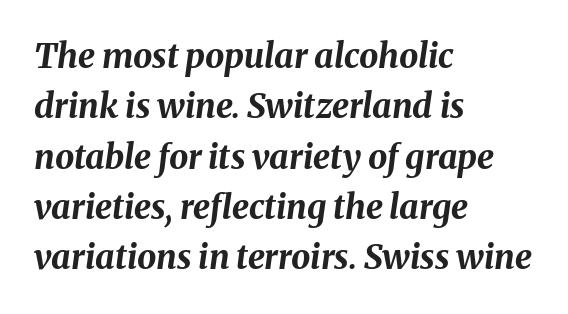
Q: Is the text bold? A: Yes.
Q: Is the text italic (slanted)? A: Yes, it leans right by about 8 degrees.
Q: Is the text underlined? A: No.
Q: How is the paragraph aligned? A: Left-aligned.
Q: Is the spacing between letters normal or unusually wide? A: Normal.
Q: Is the spacing between lines tight, normal or loose? A: Normal.
Q: Width (condensed, normal, or wide)? A: Normal.
Q: Stroke contrast? A: Medium.
Q: x-height? A: Medium.
Q: Monospaced? A: No.
